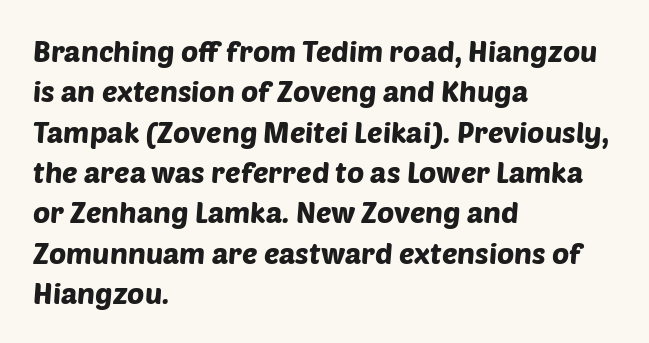
{"serif": "no", "width": "normal", "stroke_contrast": "low", "x_height": "large", "monospaced": "no", "underline": "no", "align": "left", "line_spacing": "normal", "line_spacing_ratio": 1.39, "letter_spacing": "normal", "letter_spacing_em": 0.0, "glyph_px": 29}
